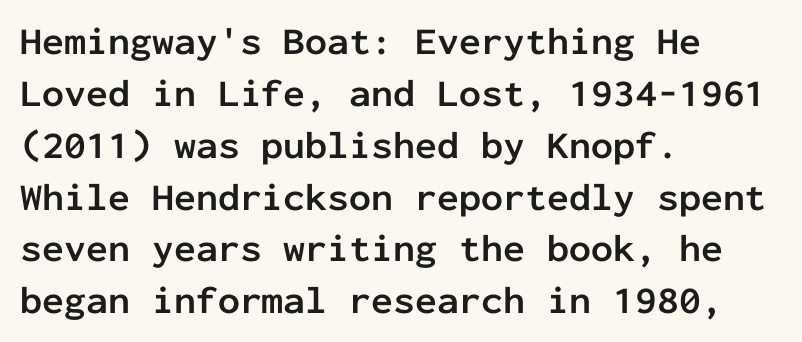
Its strokes are broad and dark, the hallmark of bold type. The lettering stays uniformly vertical, giving the passage a roman look. The font family rendered here belongs to the sans-serif group. You could call the tracking neutral — neither tight nor loose. Spacing verdict: monospaced, one width for all characters. A clean baseline with only descenders dipping below it.
